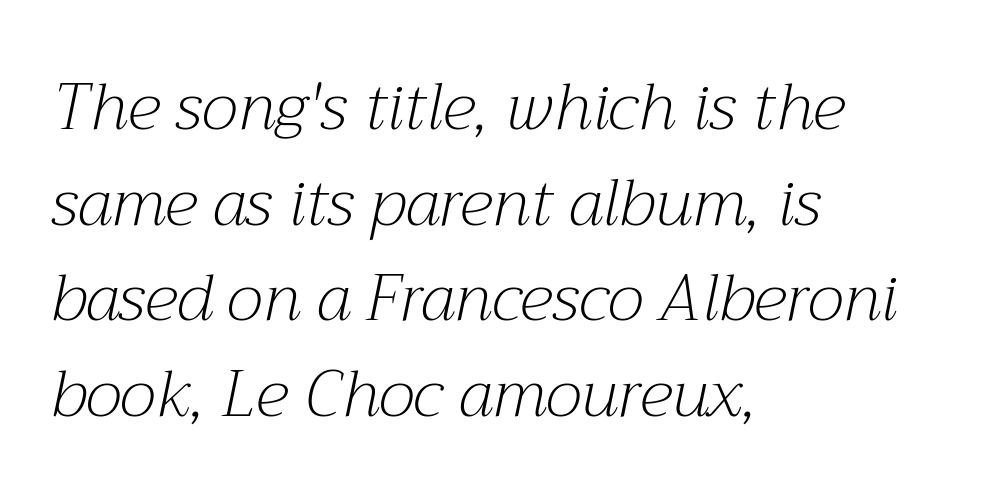
Heaviness? Minimal to ordinary, like unemphasized prose. The axis of the letterforms is tilted away from vertical. The gaps between neighbouring characters are ordinary and unremarkable. This sample uses a serif face. Spacing verdict: proportional, widths tailored to each character.
